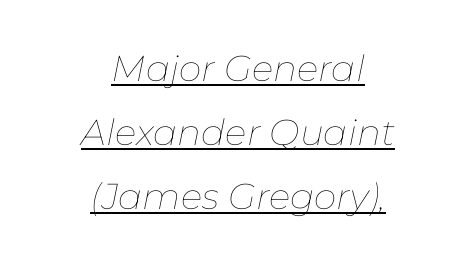
{"italic": "yes", "lean": "right", "slant_degrees": 11, "bold": "no", "weight": "thin", "width": "normal", "stroke_contrast": "low", "x_height": "medium", "monospaced": "no", "underline": "yes", "align": "center", "line_spacing_ratio": 1.78, "letter_spacing": "normal", "letter_spacing_em": 0.0, "glyph_px": 36}
